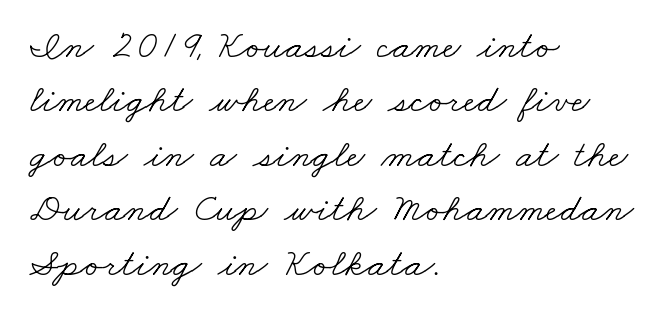
Q: Is the text bold? A: No.
Q: Is the typeface a serif or a sans-serif typeface? A: Serif.
Q: Is the text underlined? A: No.
Q: How is the paragraph aligned? A: Left-aligned.
Q: Is the spacing between letters normal or unusually wide? A: Normal.
Q: Is the spacing between lines tight, normal or loose? A: Normal.
Q: Width (condensed, normal, or wide)? A: Wide.
Q: Stroke contrast? A: Low.
Q: x-height? A: Small.
Q: Monospaced? A: No.
